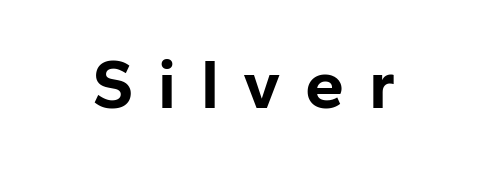
Q: Is the text bold? A: Yes.
Q: Is the text italic (slanted)? A: No, it is upright.
Q: Is the typeface a serif or a sans-serif typeface? A: Sans-serif.
Q: Is the text underlined? A: No.
Q: Is the spacing between letters normal or unusually wide? A: Unusually wide.
Q: Width (condensed, normal, or wide)? A: Normal.
Q: Stroke contrast? A: Low.
Q: x-height? A: Medium.
Q: Monospaced? A: No.
